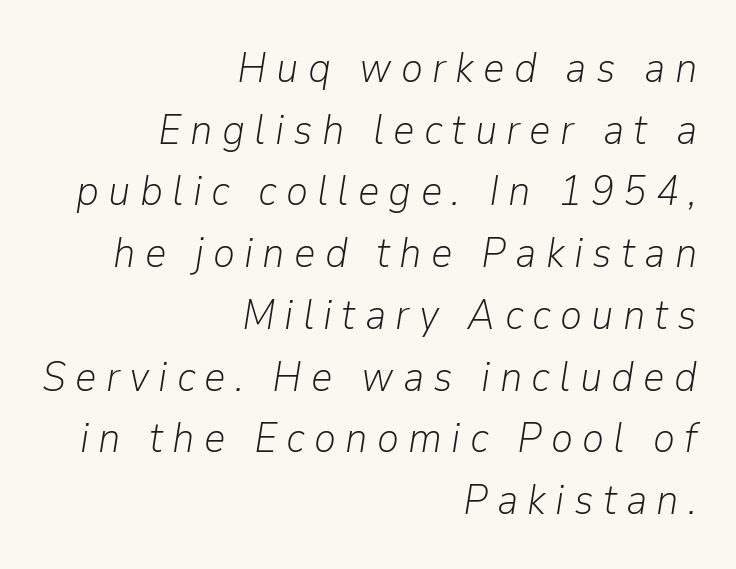
Line ends are locked; line starts wander. A quiet, ordinary-to-light weight characterises the typeface. This is oblique type, the kind used for emphasis or titles. Underlining? Definitely not there.
